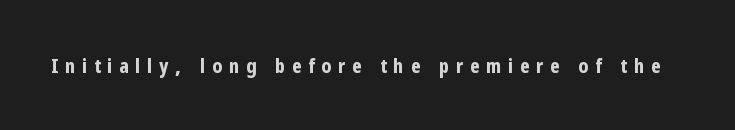
The image shows 20 px bold type, upright; set unusually wide letter spacing (+0.34 em), not underlined.
